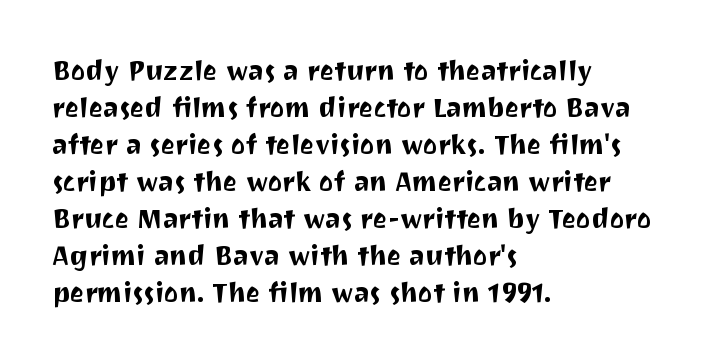
The image shows 27 px text type, upright; set left-aligned, normal line spacing (1.37x), normal letter spacing, not underlined.
